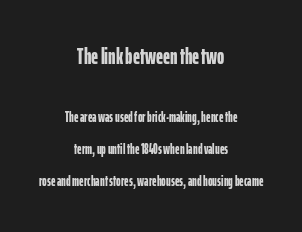
The image shows 22 px bold type, upright; set centered, loose line spacing (2.26x), normal letter spacing, not underlined; the first (top) block is 1.57x larger.
